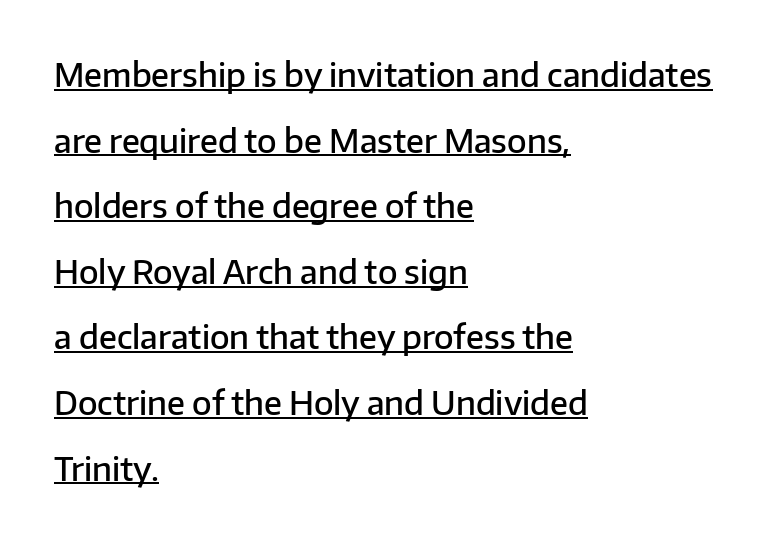
Q: Is the text bold? A: Semi-bold.
Q: Is the text italic (slanted)? A: No, it is upright.
Q: Is the typeface a serif or a sans-serif typeface? A: Sans-serif.
Q: Is the text underlined? A: Yes.
Q: How is the paragraph aligned? A: Left-aligned.
Q: Is the spacing between letters normal or unusually wide? A: Normal.
Q: Is the spacing between lines tight, normal or loose? A: Loose.
Q: Width (condensed, normal, or wide)? A: Normal.
Q: Stroke contrast? A: Low.
Q: x-height? A: Medium.
Q: Monospaced? A: No.
